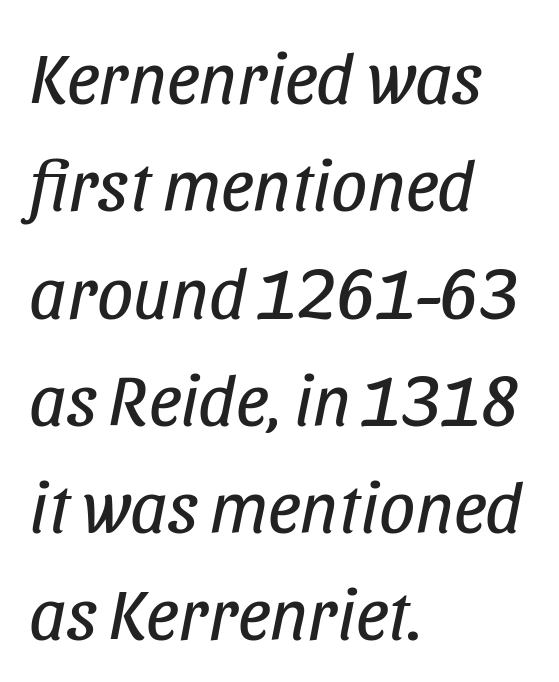
Q: Is the text bold? A: No.
Q: Is the text italic (slanted)? A: Yes, it leans right by about 11 degrees.
Q: Is the text underlined? A: No.
Q: How is the paragraph aligned? A: Left-aligned.
Q: Is the spacing between letters normal or unusually wide? A: Normal.
Q: Is the spacing between lines tight, normal or loose? A: Normal.
Q: Width (condensed, normal, or wide)? A: Condensed.
Q: Stroke contrast? A: Low.
Q: x-height? A: Large.
Q: Monospaced? A: No.
